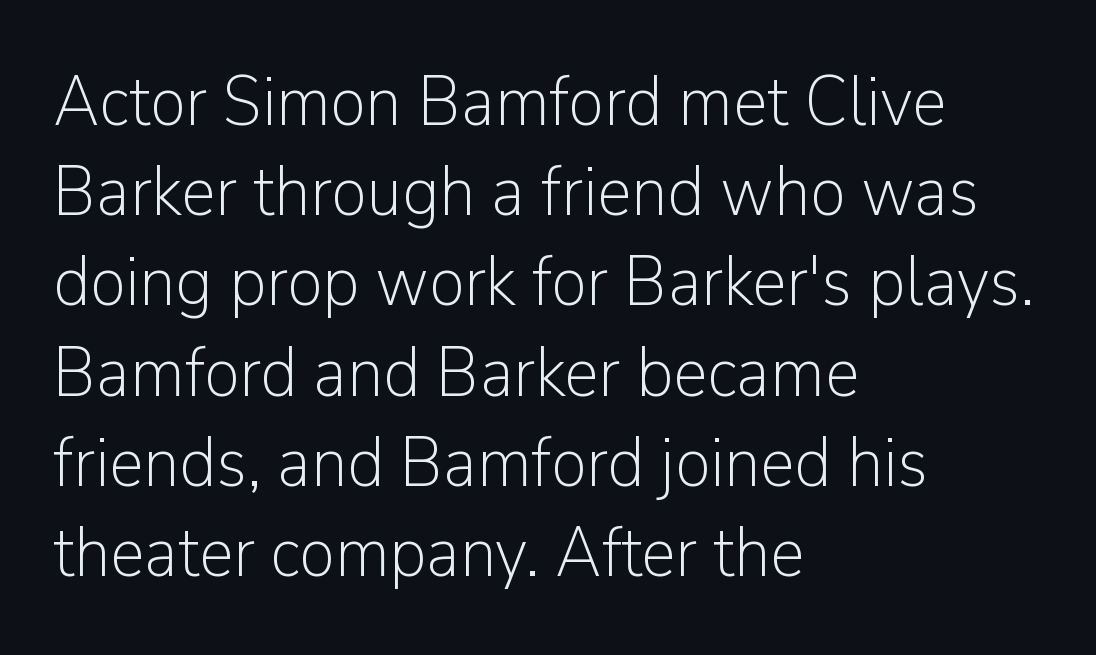
{"serif": "no", "italic": "no", "bold": "no", "weight": "light", "width": "normal", "stroke_contrast": "low", "x_height": "medium", "monospaced": "no", "underline": "no", "align": "left", "line_spacing": "normal", "line_spacing_ratio": 1.27, "letter_spacing": "normal", "letter_spacing_em": 0.0, "glyph_px": 71}
